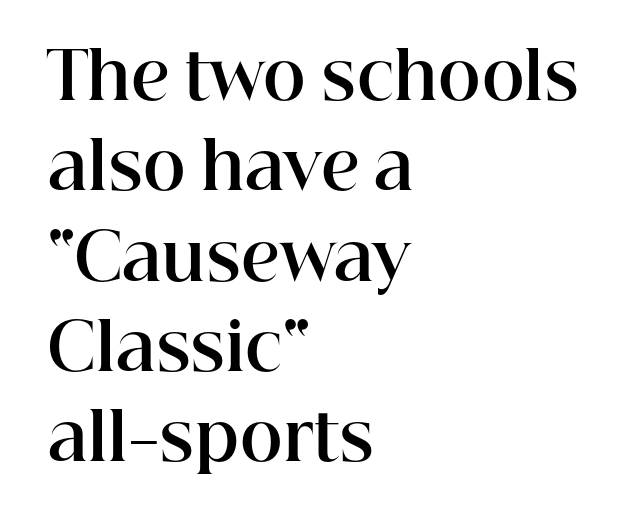
The image shows 65 px bold serif type, upright; set left-aligned, normal line spacing (1.39x), normal letter spacing, not underlined; high stroke contrast and a medium x-height.
